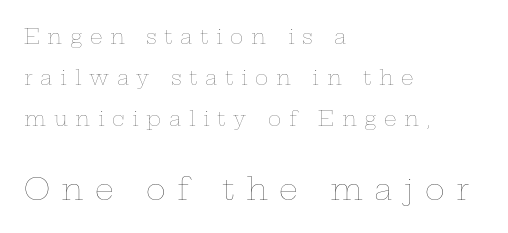
The rendering uses a large line-height, opening up the rows. Has an underline been added? It has not. The weight tops out at a normal text grade. Visually the block forms a straight wall on the left and a jagged coastline on the right. In this sample the second text group is rendered at the bigger scale.
